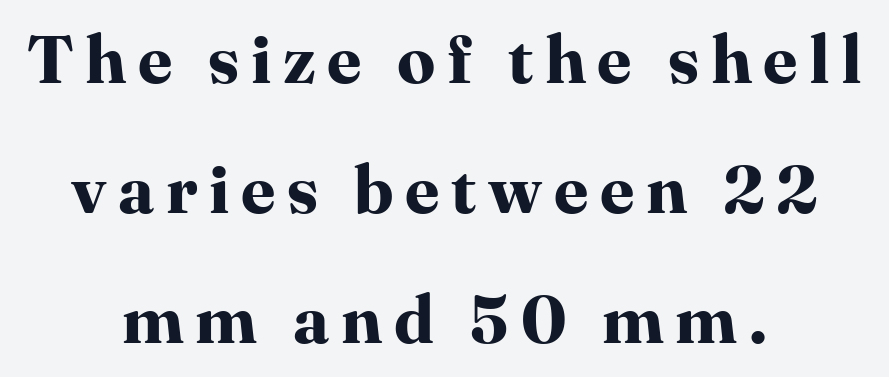
The image shows 68 px bold serif type, upright; set centered, loose line spacing (1.91x), not underlined; high stroke contrast and a medium x-height.
